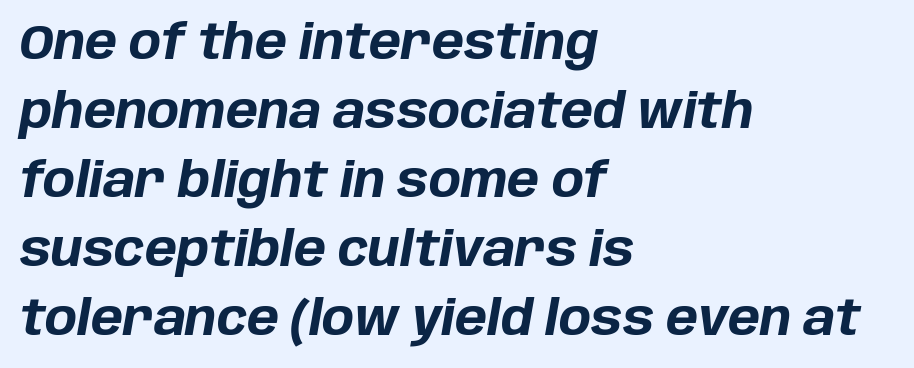
{"italic": "yes", "lean": "right", "slant_degrees": 10, "bold": "yes", "weight": "bold", "width": "normal", "stroke_contrast": "low", "x_height": "large", "monospaced": "no", "underline": "no", "align": "left", "line_spacing": "normal", "line_spacing_ratio": 1.44, "letter_spacing": "normal", "letter_spacing_em": 0.0, "glyph_px": 48}
